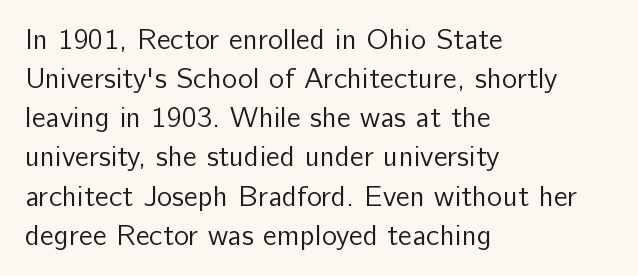
The lettering holds an erect, upright posture throughout. The letterforms sit at book weight or below. The text was rendered using a sans face with plain stroke endings. Underlining? Definitely not there. Vertical spacing — default.
